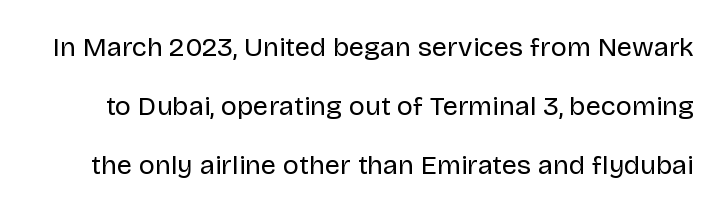
{"italic": "no", "bold": "no", "underline": "no", "line_spacing": "loose", "line_spacing_ratio": 2.18, "letter_spacing": "normal", "letter_spacing_em": 0.0, "glyph_px": 27}
